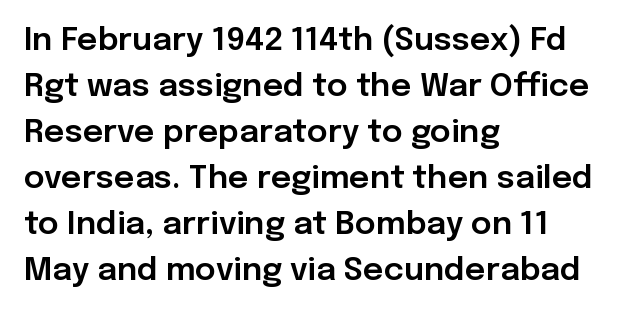
Q: Is the text italic (slanted)? A: No, it is upright.
Q: Is the typeface a serif or a sans-serif typeface? A: Sans-serif.
Q: Is the text underlined? A: No.
Q: How is the paragraph aligned? A: Left-aligned.
Q: Is the spacing between letters normal or unusually wide? A: Normal.
Q: Is the spacing between lines tight, normal or loose? A: Normal.
Q: Width (condensed, normal, or wide)? A: Normal.
Q: Stroke contrast? A: Low.
Q: x-height? A: Medium.
Q: Monospaced? A: No.
